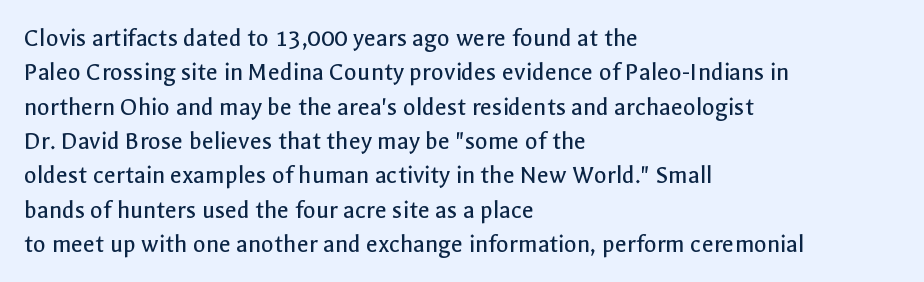
Q: Is the text bold? A: No.
Q: Is the text italic (slanted)? A: No, it is upright.
Q: Is the text underlined? A: No.
Q: How is the paragraph aligned? A: Left-aligned.
Q: Is the spacing between letters normal or unusually wide? A: Normal.
Q: Is the spacing between lines tight, normal or loose? A: Normal.
